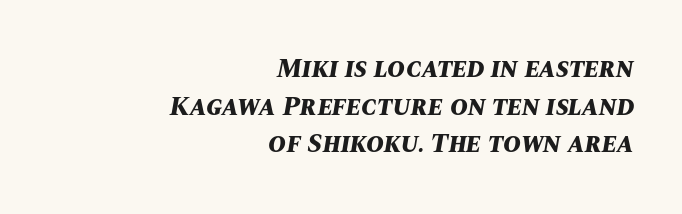
Q: Is the text bold? A: Yes.
Q: Is the text italic (slanted)? A: Yes, it leans right by about 10 degrees.
Q: Is the text underlined? A: No.
Q: How is the paragraph aligned? A: Right-aligned.
Q: Is the spacing between letters normal or unusually wide? A: Normal.
Q: Is the spacing between lines tight, normal or loose? A: Normal.
